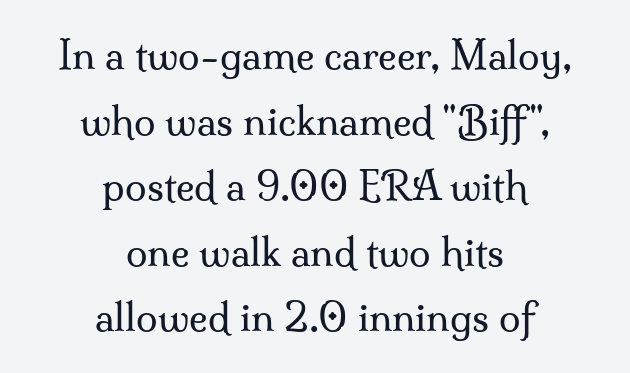
The image shows 39 px regular-weight serif type, upright; set centered, normal line spacing (1.68x), normal letter spacing, not underlined; medium stroke contrast and a small x-height.
